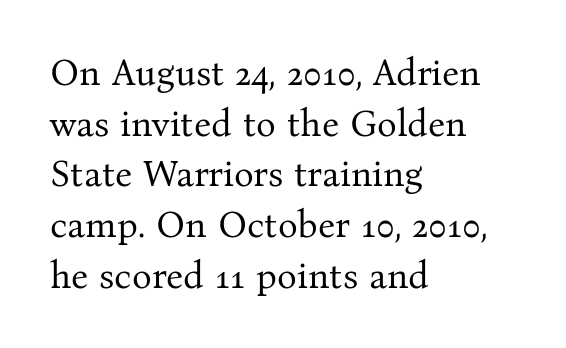
Q: Is the text bold? A: No.
Q: Is the text italic (slanted)? A: No, it is upright.
Q: Is the typeface a serif or a sans-serif typeface? A: Serif.
Q: Is the text underlined? A: No.
Q: How is the paragraph aligned? A: Left-aligned.
Q: Is the spacing between letters normal or unusually wide? A: Normal.
Q: Is the spacing between lines tight, normal or loose? A: Normal.
Q: Width (condensed, normal, or wide)? A: Normal.
Q: Stroke contrast? A: Medium.
Q: x-height? A: Medium.
Q: Monospaced? A: No.
